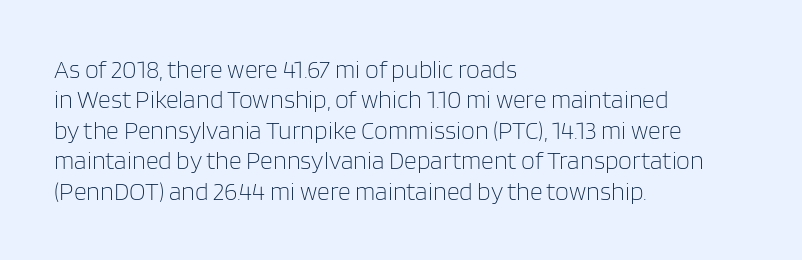
Nope, not italic — everything's standing straight. Only glyphs here, with clear space below each row. Leftover space on each line is placed entirely after the last word. The gaps between neighbouring characters are ordinary and unremarkable. A light-to-regular cut is what we see here.
